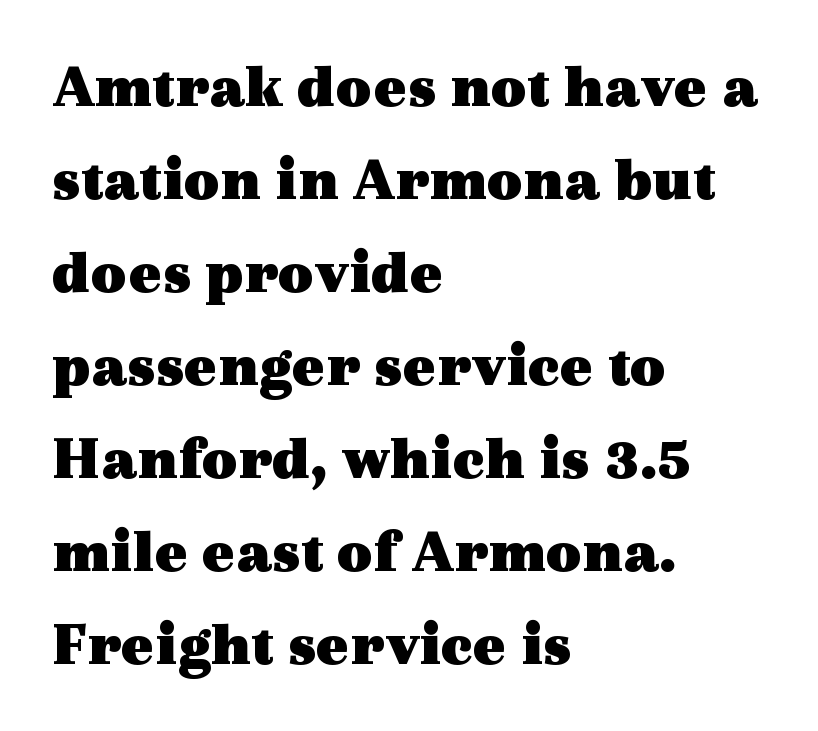
{"serif": "yes", "italic": "no", "bold": "yes", "weight": "heavy", "width": "wide", "x_height": "medium", "monospaced": "no", "underline": "no", "align": "left", "line_spacing": "normal", "line_spacing_ratio": 1.5, "letter_spacing": "normal", "letter_spacing_em": 0.0, "glyph_px": 62}
